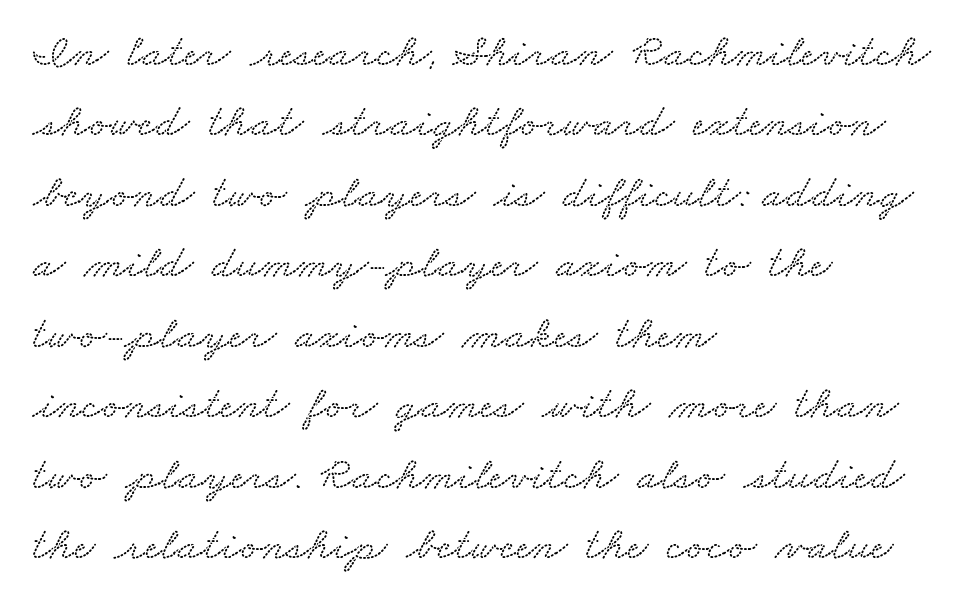
Type without underlining. The tracking reads as untouched default to a designer's eye. Vertically, the passage feels balanced, rows spaced as you'd expect. This sample has the flowing, uneven cadence of proportional lettering.
